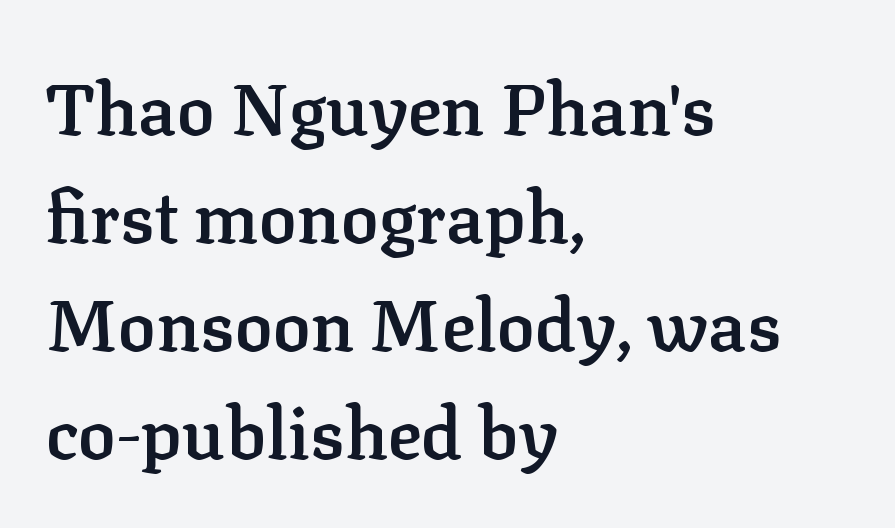
Q: Is the text bold? A: Semi-bold.
Q: Is the text italic (slanted)? A: No, it is upright.
Q: Is the typeface a serif or a sans-serif typeface? A: Serif.
Q: Is the text underlined? A: No.
Q: How is the paragraph aligned? A: Left-aligned.
Q: Is the spacing between letters normal or unusually wide? A: Normal.
Q: Is the spacing between lines tight, normal or loose? A: Normal.
Q: Width (condensed, normal, or wide)? A: Normal.
Q: Stroke contrast? A: Low.
Q: x-height? A: Medium.
Q: Monospaced? A: No.
